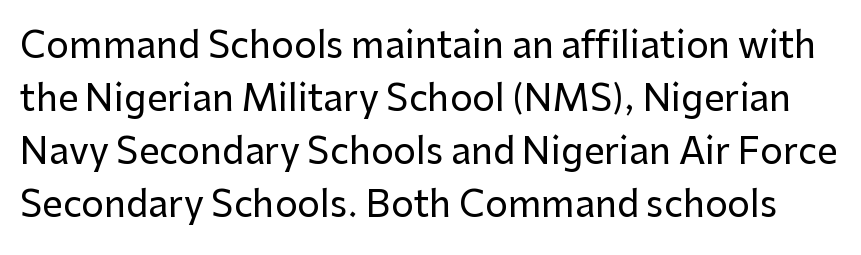
A typesetter would call this proportional, since set widths differ per character. Quick note: interline space is typical. Inter-character spacing is left at the font's built-in metrics. Serifs: no, the terminals of the letterforms are clean. Has an underline been added? It has not.
